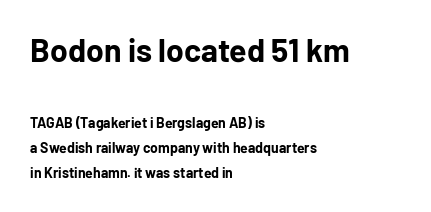
The image shows 32 px bold sans-serif type, upright; set left-aligned, line spacing 1.81x, normal letter spacing, not underlined; the first (top) block is 2.29x larger; low stroke contrast and a medium x-height.
